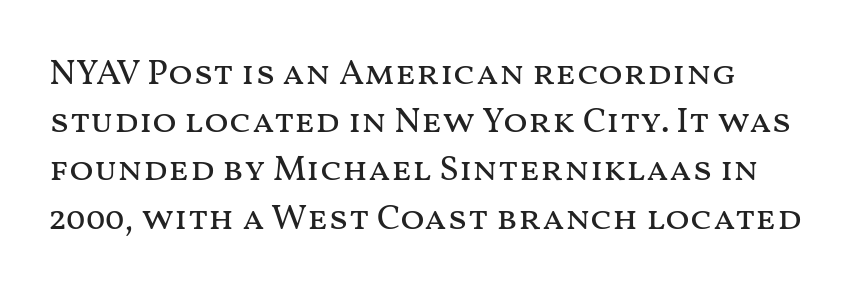
The image shows 36 px regular-weight, wide type, upright; set normal line spacing (1.34x), normal letter spacing, not underlined; medium stroke contrast and a medium x-height.
